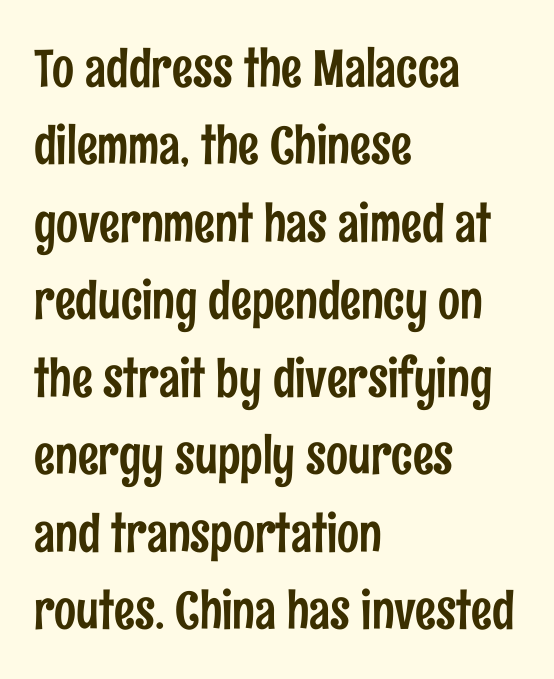
Q: Is the text italic (slanted)? A: No, it is upright.
Q: Is the typeface a serif or a sans-serif typeface? A: Sans-serif.
Q: Is the text underlined? A: No.
Q: How is the paragraph aligned? A: Left-aligned.
Q: Is the spacing between letters normal or unusually wide? A: Normal.
Q: Is the spacing between lines tight, normal or loose? A: Normal.
Q: Width (condensed, normal, or wide)? A: Condensed.
Q: Stroke contrast? A: Low.
Q: x-height? A: Medium.
Q: Monospaced? A: No.
